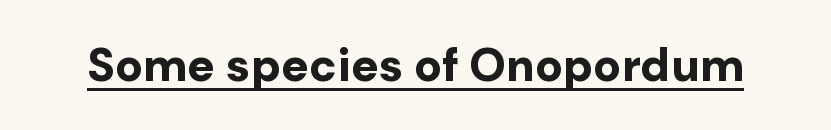
The tracking reads as untouched default to a designer's eye. The passage shown is typeset with a sans-serif family. The specimen includes a rule beneath the text block's lines. You could not count columns in this text — the font is proportionally spaced. Compared with an ordinary text face, these strokes are far heavier — a full bold.
